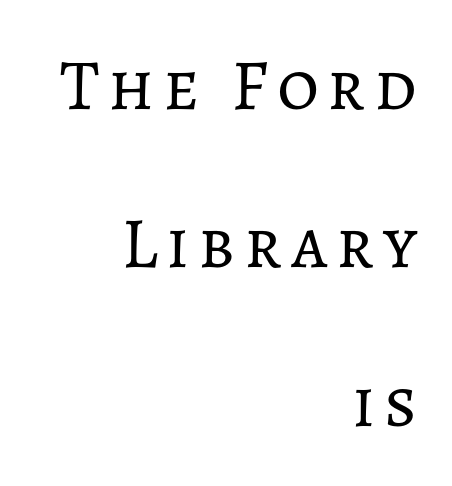
On a weight scale, this lands at 450 or below. The letters stand upright; this is a roman face. Think of a printed novel: that variable character pitch is what you see here. Bare-footed words on every line. The block of text is sparse from top to bottom, with ample space between rows. In CSS terms this would be text-align: right.
